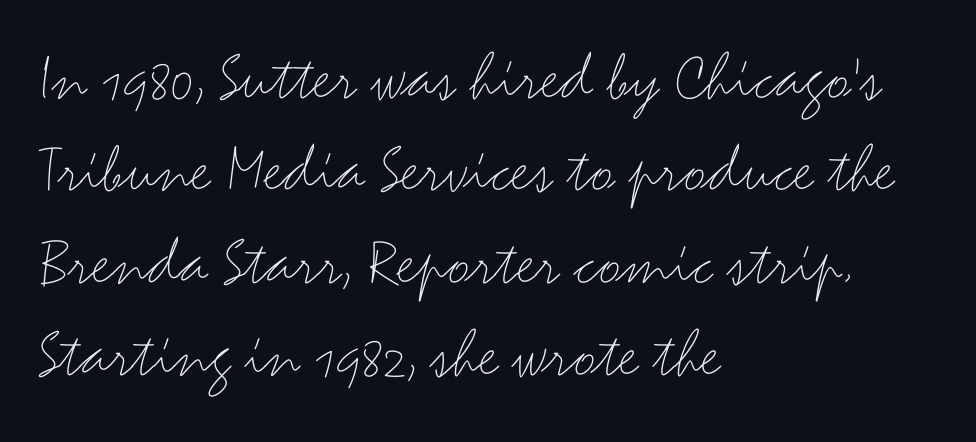
{"serif": "no", "bold": "no", "weight": "thin", "width": "wide", "stroke_contrast": "medium", "x_height": "small", "monospaced": "no", "underline": "no", "align": "left", "line_spacing": "normal", "line_spacing_ratio": 1.32, "letter_spacing": "normal", "letter_spacing_em": 0.0, "glyph_px": 70}
